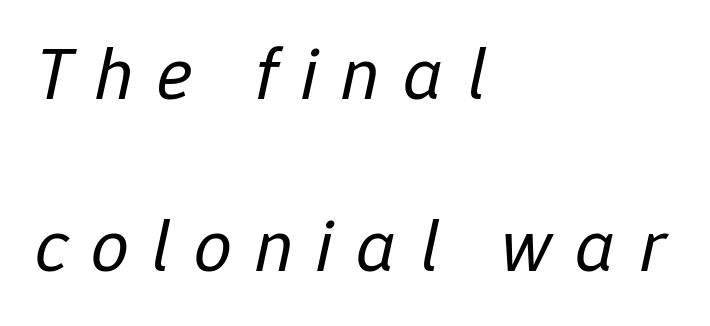
The image shows 75 px regular-weight type, italic (leaning right); set left-aligned, loose line spacing (2.29x), unusually wide letter spacing (+0.31 em), not underlined; low stroke contrast and a medium x-height.
